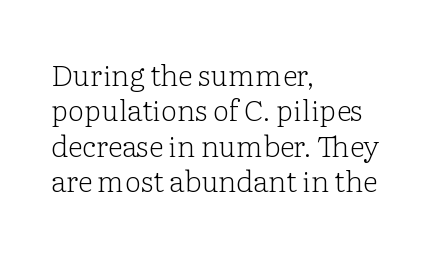
The weight would be labelled regular, book, light, or lighter still. Which margin do the lines hug? The left one — the right edge is uneven. You could call the tracking neutral — neither tight nor loose. Bare-footed words on every line.
